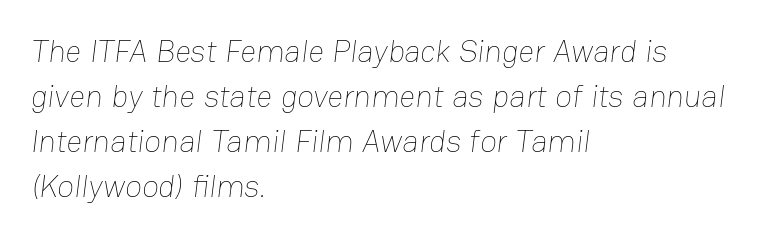
The image shows 31 px thin type; set left-aligned, normal line spacing (1.45x), normal letter spacing, not underlined; low stroke contrast and a medium x-height.
